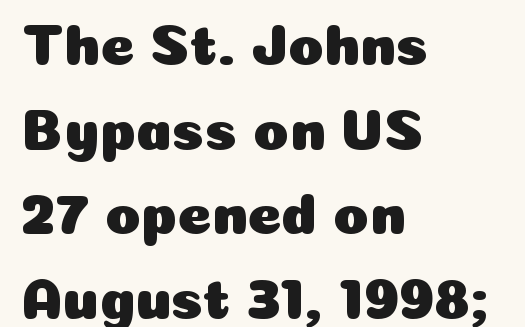
The image shows 58 px sans-serif type, upright; set left-aligned, normal line spacing (1.46x), normal letter spacing, not underlined; low stroke contrast and a medium x-height.
